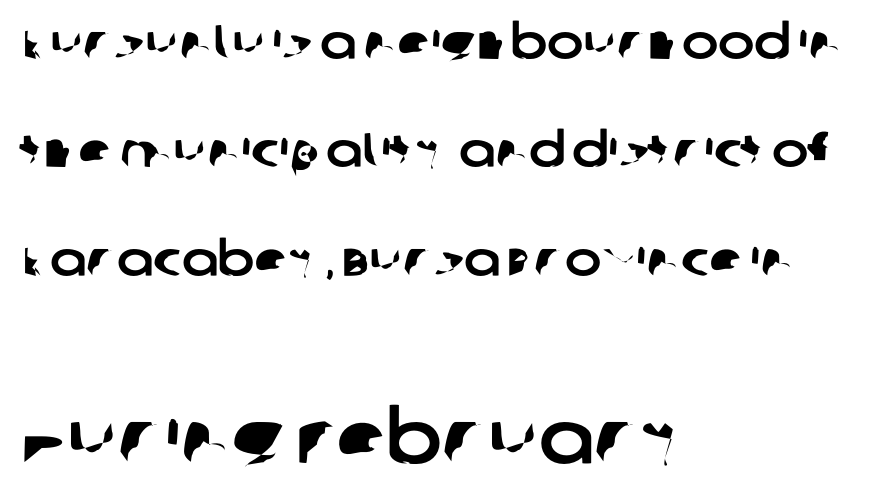
Q: Is the typeface a serif or a sans-serif typeface? A: Sans-serif.
Q: Is the text underlined? A: No.
Q: How is the paragraph aligned? A: Left-aligned.
Q: Is the spacing between letters normal or unusually wide? A: Normal.
Q: Is the spacing between lines tight, normal or loose? A: Loose.
Q: Which block of text is set in a larger size, the first (top) or the second (bottom)? A: The second (bottom) one.
Q: Width (condensed, normal, or wide)? A: Normal.
Q: Stroke contrast? A: Low.
Q: x-height? A: Large.
Q: Monospaced? A: No.
